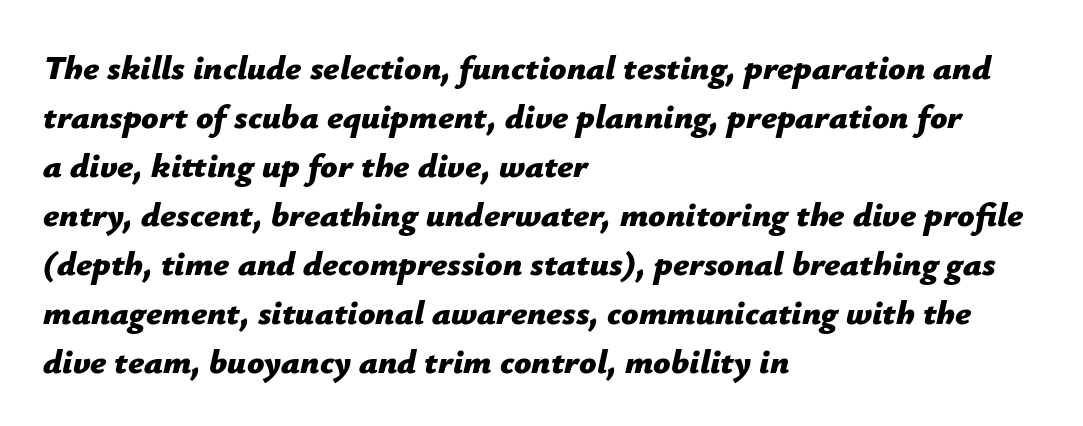
The image shows 34 px bold type, italic (leaning right); set left-aligned, normal line spacing (1.44x), normal letter spacing, not underlined; low stroke contrast and a medium x-height.
